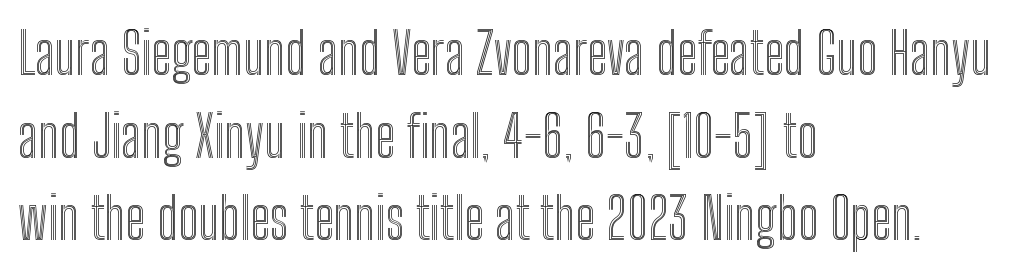
Q: Is the text italic (slanted)? A: No, it is upright.
Q: Is the text underlined? A: No.
Q: How is the paragraph aligned? A: Left-aligned.
Q: Is the spacing between letters normal or unusually wide? A: Normal.
Q: Is the spacing between lines tight, normal or loose? A: Normal.
Q: Width (condensed, normal, or wide)? A: Condensed.
Q: x-height? A: Medium.
Q: Monospaced? A: No.
